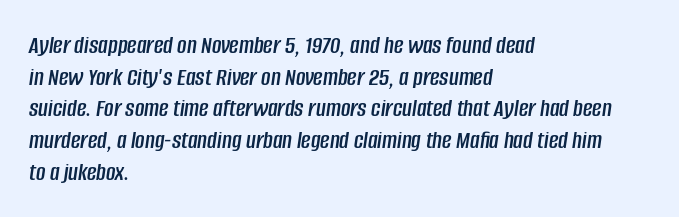
{"italic": "yes", "lean": "right", "slant_degrees": 8, "underline": "no", "align": "left", "line_spacing_ratio": 1.22, "letter_spacing": "normal", "letter_spacing_em": 0.0, "glyph_px": 26}
